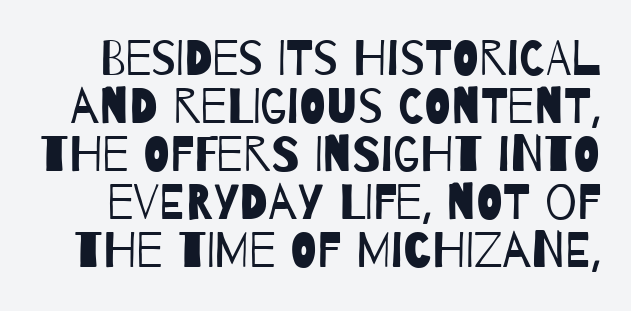
Q: Is the text bold? A: No.
Q: Is the typeface a serif or a sans-serif typeface? A: Sans-serif.
Q: Is the text underlined? A: No.
Q: Is the spacing between letters normal or unusually wide? A: Normal.
Q: Is the spacing between lines tight, normal or loose? A: Tight.
Q: Width (condensed, normal, or wide)? A: Condensed.
Q: Stroke contrast? A: Low.
Q: x-height? A: Large.
Q: Monospaced? A: No.
